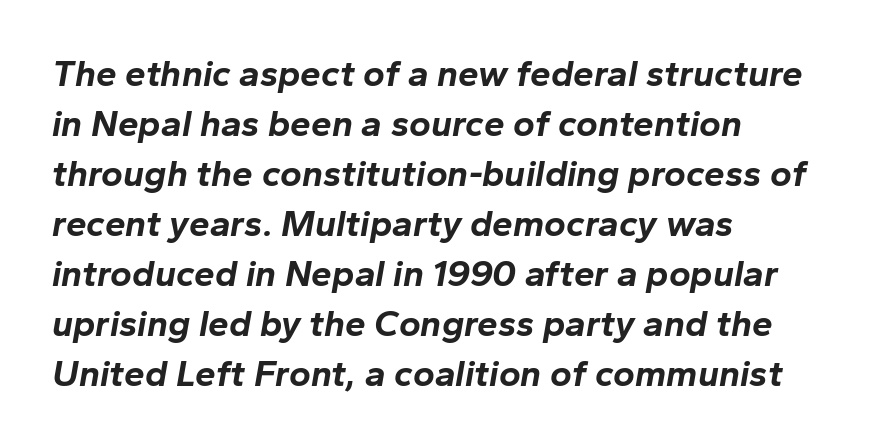
The characters look thick and weighty, a clear bold. Spacing between characters is what you'd get straight out of the box. The whole block is typeset with a tilt. Each letter keeps its own natural width here, so spacing adapts to shape.
